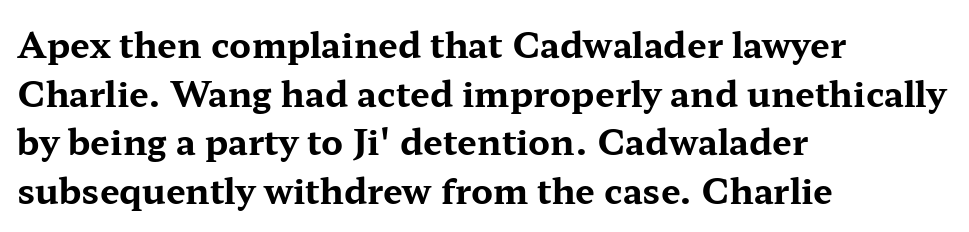
{"serif": "yes", "italic": "no", "bold": "yes", "weight": "bold", "width": "wide", "stroke_contrast": "medium", "x_height": "medium", "monospaced": "no", "underline": "no", "align": "left", "line_spacing": "normal", "line_spacing_ratio": 1.39, "letter_spacing": "normal", "letter_spacing_em": 0.0, "glyph_px": 35}
